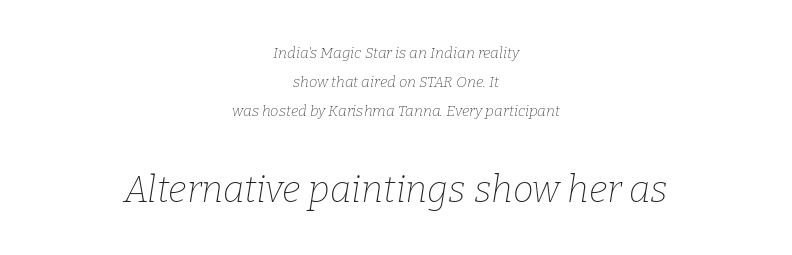
Q: Is the text bold? A: No.
Q: Is the text italic (slanted)? A: Yes, it leans right by about 9 degrees.
Q: Is the typeface a serif or a sans-serif typeface? A: Serif.
Q: Is the text underlined? A: No.
Q: How is the paragraph aligned? A: Centered.
Q: Is the spacing between letters normal or unusually wide? A: Normal.
Q: Is the spacing between lines tight, normal or loose? A: Loose.
Q: Which block of text is set in a larger size, the first (top) or the second (bottom)? A: The second (bottom) one.
Q: Width (condensed, normal, or wide)? A: Normal.
Q: Stroke contrast? A: Low.
Q: x-height? A: Medium.
Q: Monospaced? A: No.
